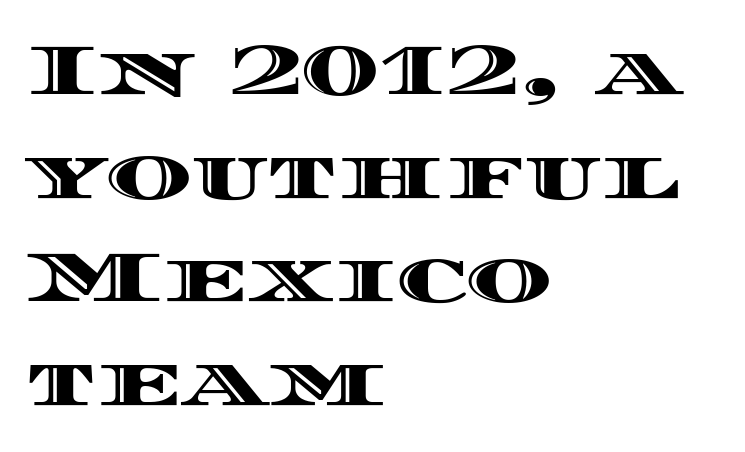
The image shows 73 px wide type, upright; set left-aligned, normal line spacing (1.42x), normal letter spacing, not underlined; a large x-height.
